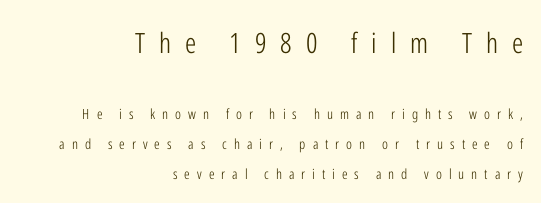
Q: Is the text bold? A: No.
Q: Is the text italic (slanted)? A: No, it is upright.
Q: Is the typeface a serif or a sans-serif typeface? A: Sans-serif.
Q: Is the text underlined? A: No.
Q: How is the paragraph aligned? A: Right-aligned.
Q: Is the spacing between letters normal or unusually wide? A: Unusually wide.
Q: Is the spacing between lines tight, normal or loose? A: Loose.
Q: Which block of text is set in a larger size, the first (top) or the second (bottom)? A: The first (top) one.
Q: Width (condensed, normal, or wide)? A: Condensed.
Q: Stroke contrast? A: Low.
Q: x-height? A: Medium.
Q: Monospaced? A: No.
